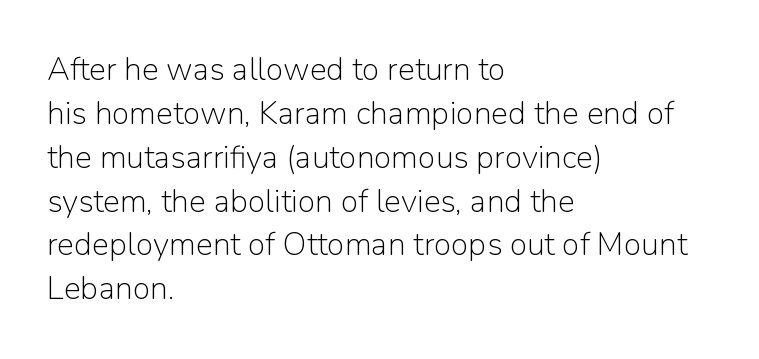
Think of a printed novel: that variable character pitch is what you see here. Characters follow at the spacing the type designer built in. The lettering holds an erect, upright posture throughout. The text was rendered using a sans face with plain stroke endings. The foot of each line stays bare and open. Nothing heavy about these letters — not bold at all.
